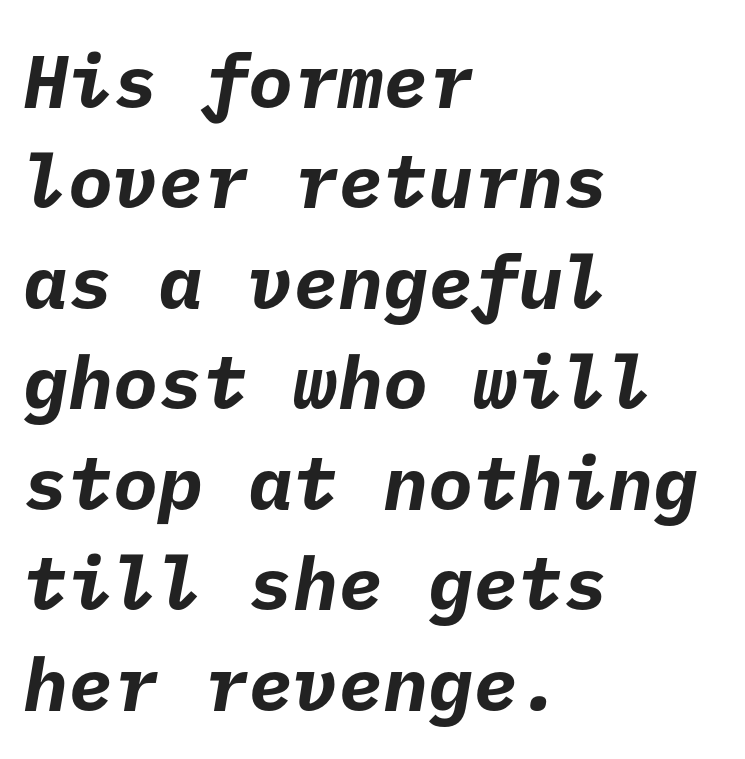
Q: Is the text bold? A: Yes.
Q: Is the typeface a serif or a sans-serif typeface? A: Sans-serif.
Q: Is the text underlined? A: No.
Q: How is the paragraph aligned? A: Left-aligned.
Q: Is the spacing between letters normal or unusually wide? A: Normal.
Q: Is the spacing between lines tight, normal or loose? A: Normal.
Q: Width (condensed, normal, or wide)? A: Normal.
Q: Stroke contrast? A: Low.
Q: x-height? A: Medium.
